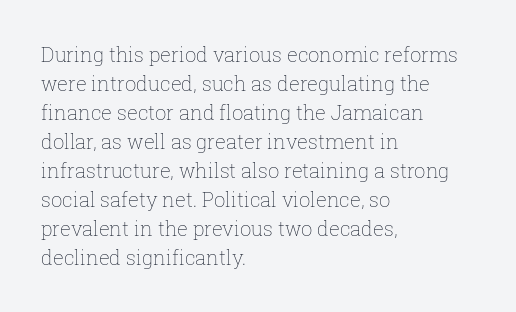
{"italic": "no", "bold": "no", "underline": "no", "align": "left", "line_spacing": "normal", "line_spacing_ratio": 1.45, "letter_spacing": "normal", "letter_spacing_em": 0.0, "glyph_px": 20}
